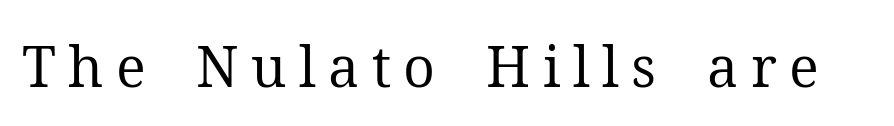
{"serif": "yes", "italic": "no", "bold": "no", "weight": "regular", "width": "normal", "stroke_contrast": "medium", "x_height": "medium", "monospaced": "no", "underline": "no", "letter_spacing": "wide", "letter_spacing_em": 0.22, "glyph_px": 56}
